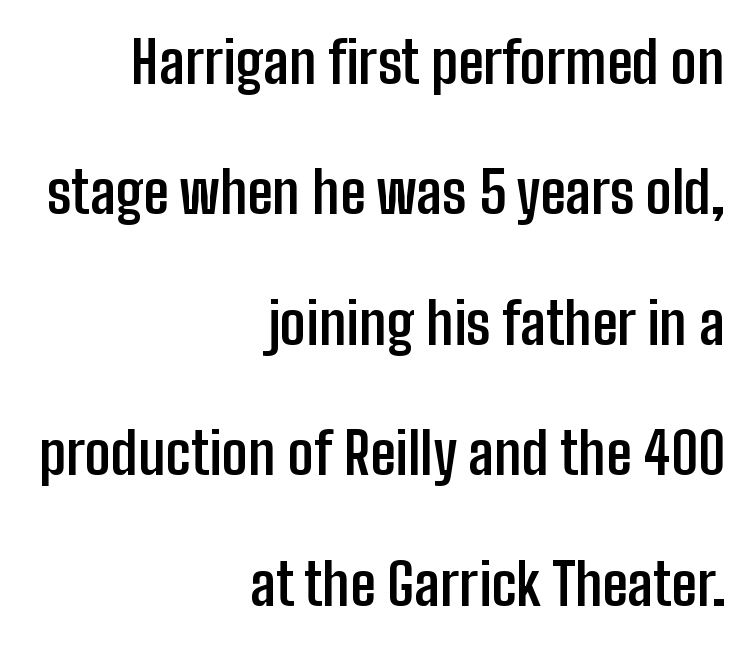
Q: Is the text bold? A: Yes.
Q: Is the text italic (slanted)? A: No, it is upright.
Q: Is the typeface a serif or a sans-serif typeface? A: Sans-serif.
Q: Is the text underlined? A: No.
Q: How is the paragraph aligned? A: Right-aligned.
Q: Is the spacing between letters normal or unusually wide? A: Normal.
Q: Is the spacing between lines tight, normal or loose? A: Loose.
Q: Width (condensed, normal, or wide)? A: Condensed.
Q: Stroke contrast? A: Low.
Q: x-height? A: Medium.
Q: Monospaced? A: No.
